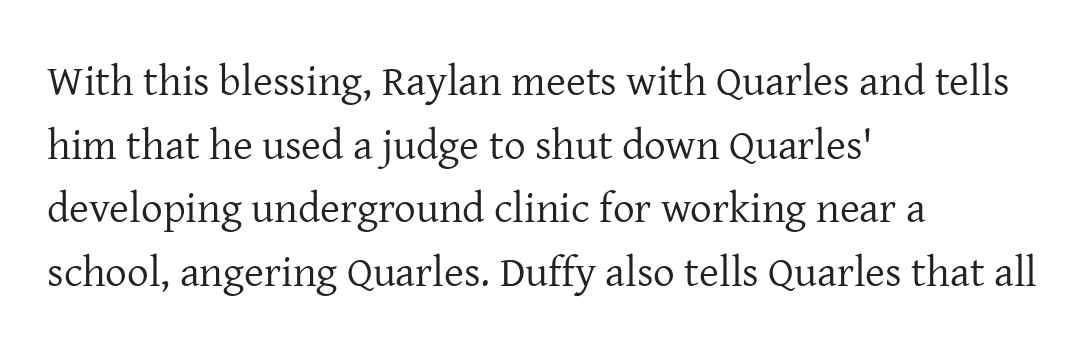
Vertical spacing — default. Stroke thickness stays within the range of a standard reading face or lighter. You can tell from the footed stems that serif type was used. Ascenders rise straight up at ninety degrees. Does extra space separate the letters? No, they use regular spacing.
